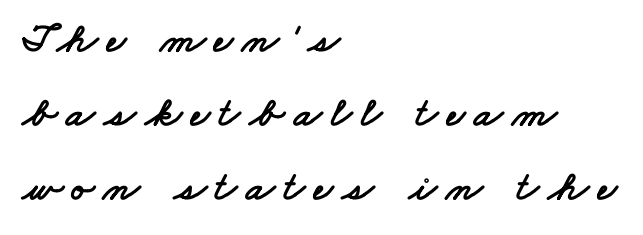
The image shows 42 px wide sans-serif type; set left-aligned, line spacing 1.76x, unusually wide letter spacing (+0.21 em), not underlined; low stroke contrast and a small x-height.
